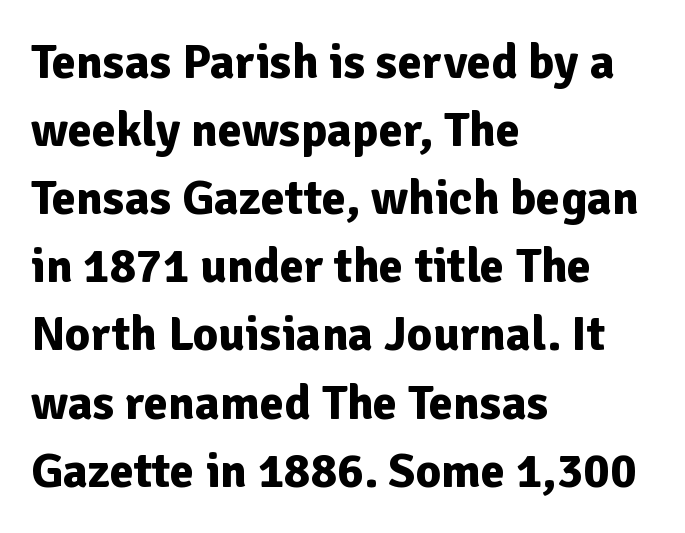
The image shows 49 px bold sans-serif type, upright; set left-aligned, normal line spacing (1.39x), normal letter spacing, not underlined; low stroke contrast and a medium x-height.
